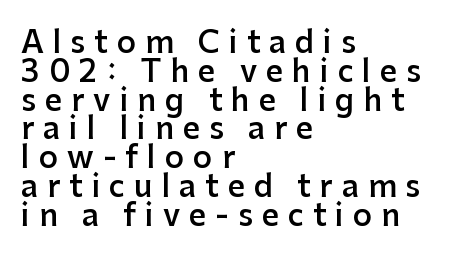
Q: Is the text bold? A: Semi-bold.
Q: Is the text italic (slanted)? A: No, it is upright.
Q: Is the typeface a serif or a sans-serif typeface? A: Sans-serif.
Q: Is the text underlined? A: No.
Q: How is the paragraph aligned? A: Left-aligned.
Q: Is the spacing between letters normal or unusually wide? A: Unusually wide.
Q: Is the spacing between lines tight, normal or loose? A: Tight.
Q: Width (condensed, normal, or wide)? A: Normal.
Q: Stroke contrast? A: Low.
Q: x-height? A: Medium.
Q: Monospaced? A: No.
